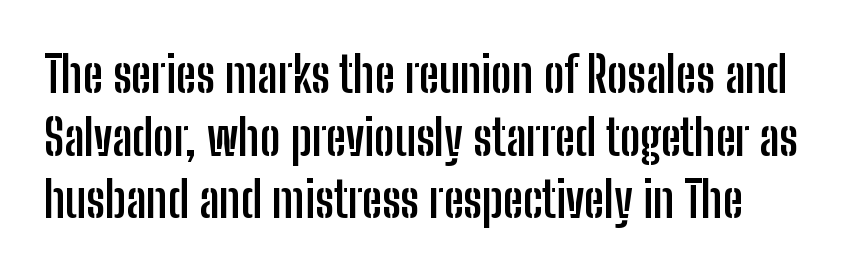
Q: Is the text bold? A: Yes.
Q: Is the text italic (slanted)? A: No, it is upright.
Q: Is the typeface a serif or a sans-serif typeface? A: Sans-serif.
Q: Is the text underlined? A: No.
Q: Is the spacing between letters normal or unusually wide? A: Normal.
Q: Is the spacing between lines tight, normal or loose? A: Normal.
Q: Width (condensed, normal, or wide)? A: Condensed.
Q: Stroke contrast? A: Low.
Q: x-height? A: Medium.
Q: Monospaced? A: No.
